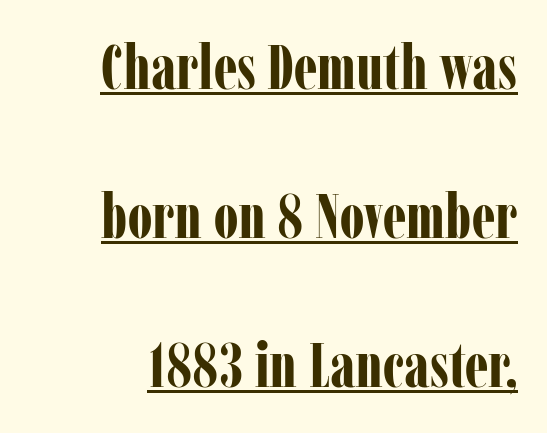
The image shows 62 px bold, condensed serif type, upright; set loose line spacing (2.4x), normal letter spacing, underlined; low stroke contrast and a medium x-height.
